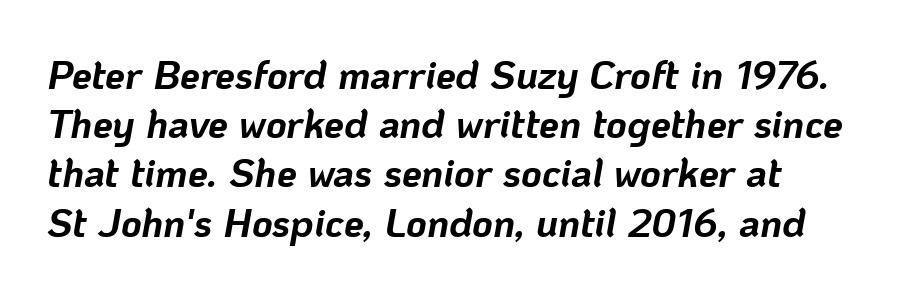
The image shows 40 px bold type, italic (leaning right); set line spacing 1.23x, normal letter spacing, not underlined; low stroke contrast and a medium x-height.
